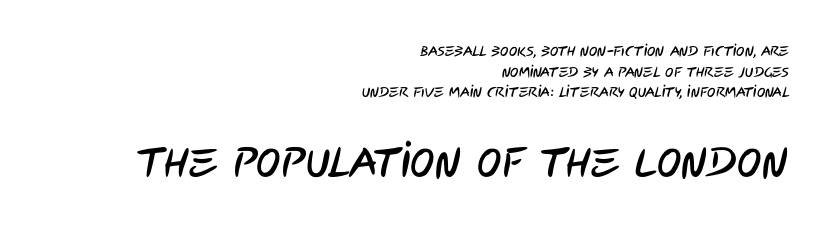
{"serif": "no", "width": "condensed", "stroke_contrast": "low", "x_height": "large", "monospaced": "no", "underline": "no", "align": "right", "line_spacing": "normal", "line_spacing_ratio": 1.48, "letter_spacing": "normal", "letter_spacing_em": 0.0, "larger_block": "second", "size_ratio": 2.93, "glyph_px": 41}
